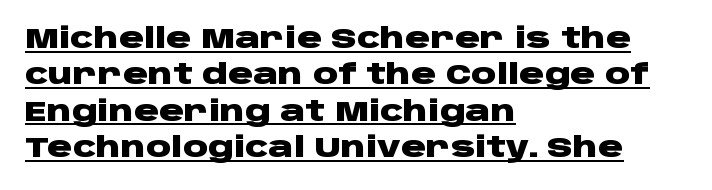
Strokes here are thick enough to call this a true bold. Is this a fixed-width face? No — the glyphs have proportional, varying widths. The paragraph has a hard left edge and a soft right edge. The space between consecutive lines is moderate. Posture: upright roman.
